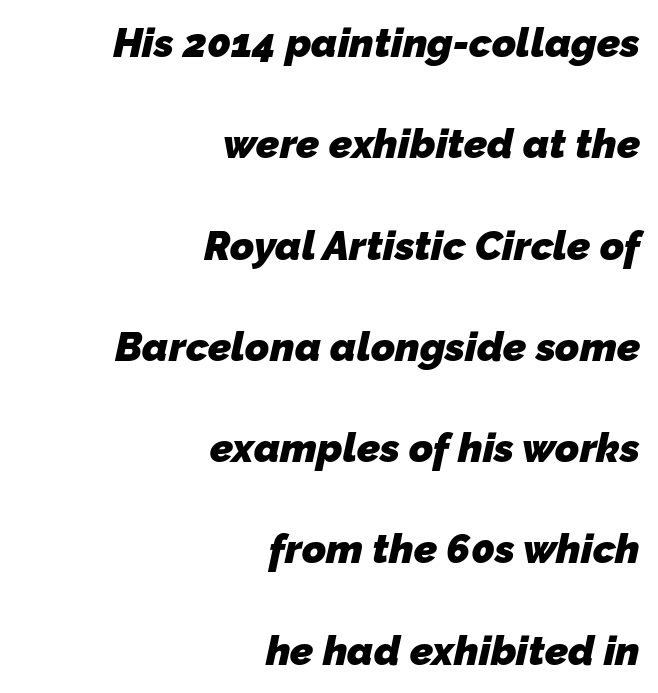
The image shows 41 px heavy sans-serif type; set right-aligned, loose line spacing (2.47x), normal letter spacing, not underlined; low stroke contrast and a medium x-height.
